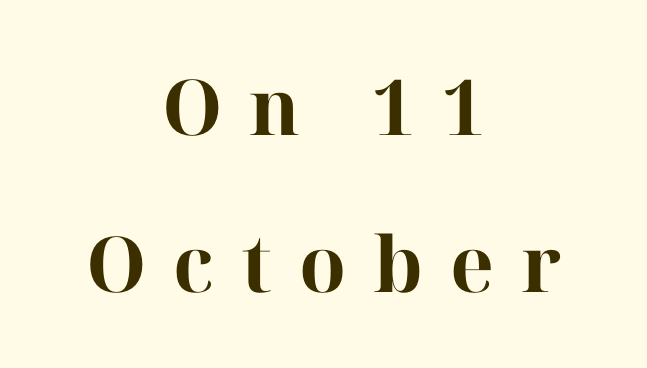
Bold? Absolutely — the strokes are thick and heavy. This sample uses expanded letter spacing, leaving extra air between glyphs. Posture: vertical. The text block is weighted toward neither margin, spreading evenly from the middle.
